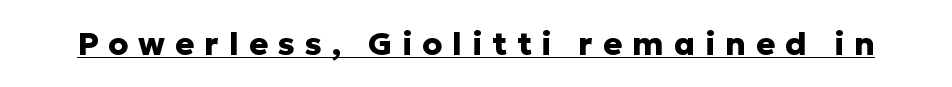
I'd describe the lettering as bold — thick and assertive. The tracking reads as deliberately expanded to a designer's eye. The passage shown is underscored from start to finish. This sample uses an upright cut, with every glyph sitting square on the baseline.
